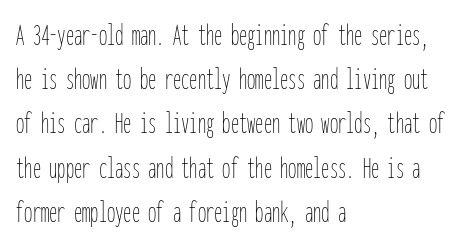
Q: Is the text bold? A: No.
Q: Is the text italic (slanted)? A: No, it is upright.
Q: Is the text underlined? A: No.
Q: How is the paragraph aligned? A: Left-aligned.
Q: Is the spacing between letters normal or unusually wide? A: Normal.
Q: Is the spacing between lines tight, normal or loose? A: Normal.
Q: Width (condensed, normal, or wide)? A: Condensed.
Q: Stroke contrast? A: Low.
Q: x-height? A: Medium.
Q: Monospaced? A: Yes.
